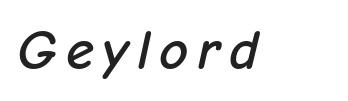
Q: Is the text italic (slanted)? A: Yes, it leans right by about 12 degrees.
Q: Is the text underlined? A: No.
Q: Width (condensed, normal, or wide)? A: Normal.
Q: Stroke contrast? A: Low.
Q: x-height? A: Medium.
Q: Monospaced? A: No.
